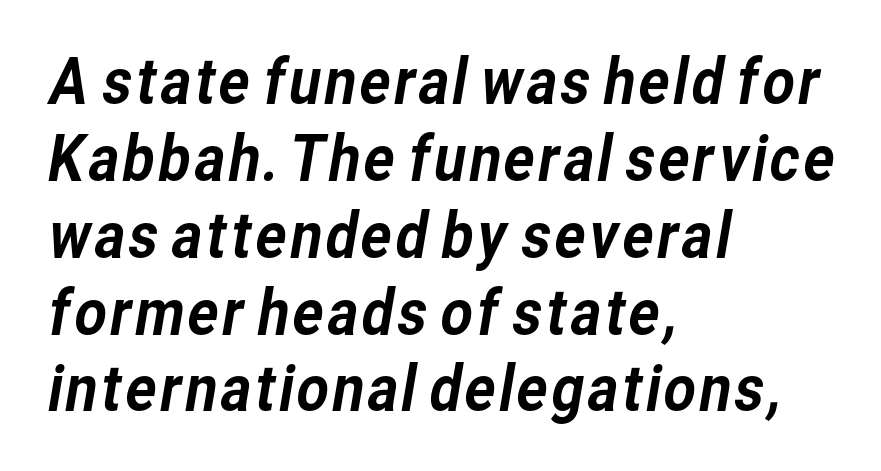
{"serif": "no", "width": "normal", "stroke_contrast": "low", "x_height": "medium", "monospaced": "no", "underline": "no", "align": "left", "line_spacing_ratio": 1.22, "letter_spacing": "normal", "letter_spacing_em": 0.0, "glyph_px": 63}
